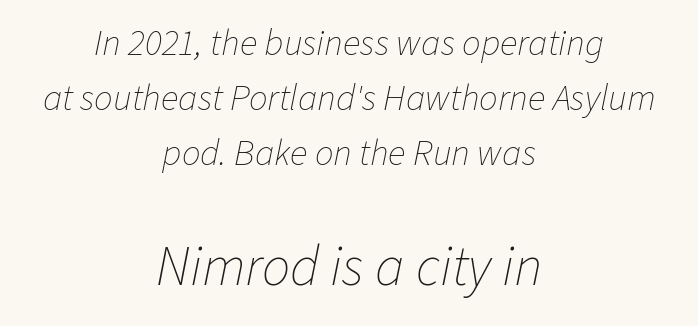
{"italic": "yes", "lean": "right", "slant_degrees": 11, "bold": "no", "weight": "thin", "width": "normal", "stroke_contrast": "low", "x_height": "medium", "monospaced": "no", "underline": "no", "align": "center", "line_spacing": "normal", "line_spacing_ratio": 1.49, "letter_spacing": "normal", "letter_spacing_em": 0.0, "larger_block": "second", "size_ratio": 1.51, "glyph_px": 56}
